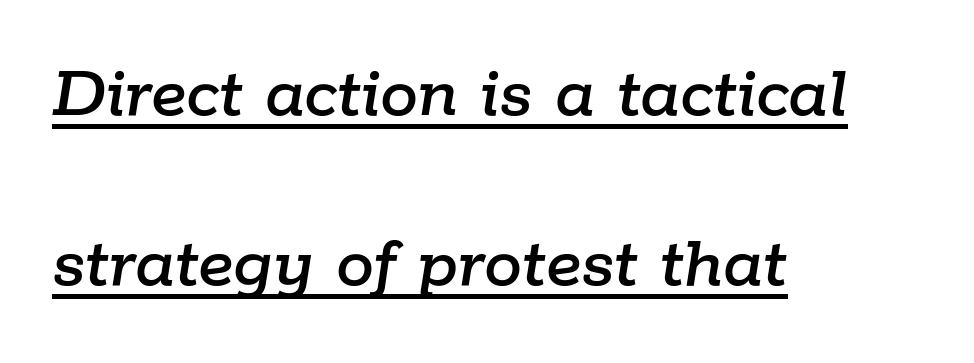
The rendered words wear a rule along their underside. The block of text is sparse from top to bottom, with ample space between rows. The typesetter chose a ragged-right arrangement here. The line texture is even and compact thanks to regular tracking.
